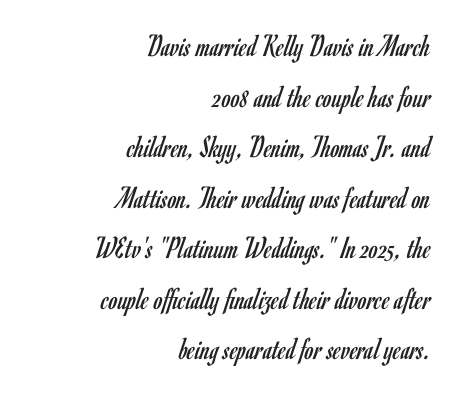
The image shows 32 px regular-weight, condensed sans-serif type; set right-aligned, normal line spacing (1.58x), normal letter spacing, not underlined; low stroke contrast and a small x-height.
